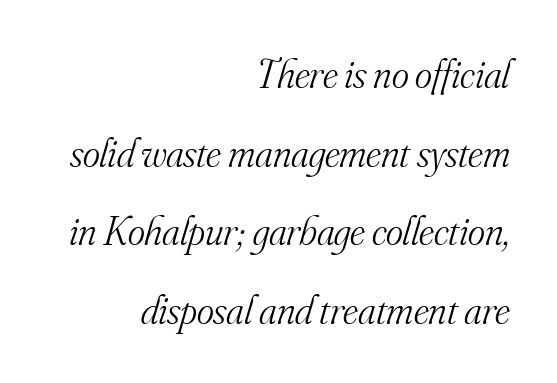
{"serif": "yes", "italic": "yes", "lean": "right", "slant_degrees": 16, "bold": "no", "weight": "light", "width": "normal", "stroke_contrast": "medium", "x_height": "small", "monospaced": "no", "underline": "no", "align": "right", "line_spacing": "loose", "line_spacing_ratio": 1.92, "letter_spacing": "normal", "letter_spacing_em": 0.0, "glyph_px": 41}
